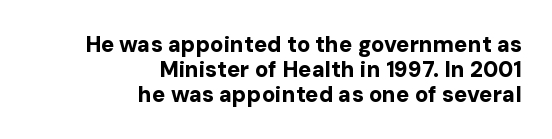
What weight is shown? A full bold with thick strokes. The tracking reads as untouched default to a designer's eye. A typesetter would call this leading minimal, almost set solid. Posture: upright roman. Does the copy run flush right? Yes — the right margin is perfectly even. Check under the words: just untouched page.
